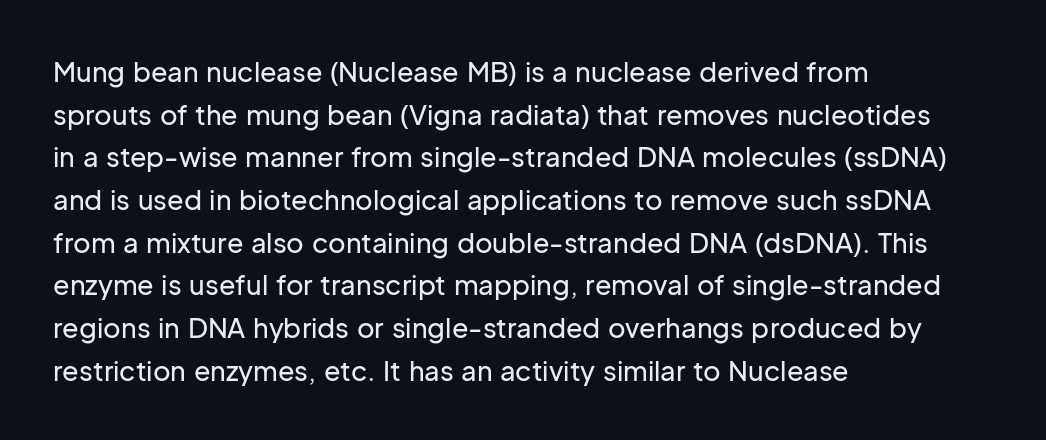
Q: Is the text italic (slanted)? A: No, it is upright.
Q: Is the text underlined? A: No.
Q: How is the paragraph aligned? A: Left-aligned.
Q: Is the spacing between letters normal or unusually wide? A: Normal.
Q: Is the spacing between lines tight, normal or loose? A: Normal.
